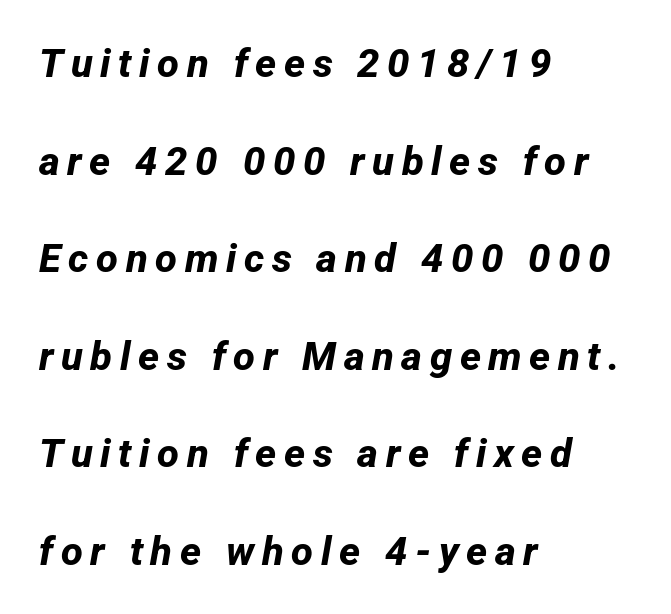
Q: Is the text bold? A: Yes.
Q: Is the typeface a serif or a sans-serif typeface? A: Sans-serif.
Q: Is the text underlined? A: No.
Q: How is the paragraph aligned? A: Left-aligned.
Q: Is the spacing between lines tight, normal or loose? A: Loose.
Q: Width (condensed, normal, or wide)? A: Normal.
Q: Stroke contrast? A: Low.
Q: x-height? A: Medium.
Q: Monospaced? A: No.
